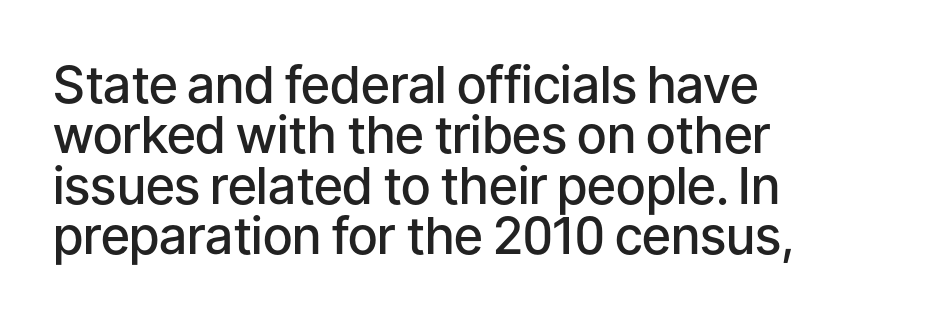
Note the varied advance widths — an 'i' is clearly narrower than an 'm'. The passage shown is semibold, sitting just below true bold. Is this a sans? Yes — the strokes have no serifs. This sample is left-justified, so line endings fall wherever the words run out.
